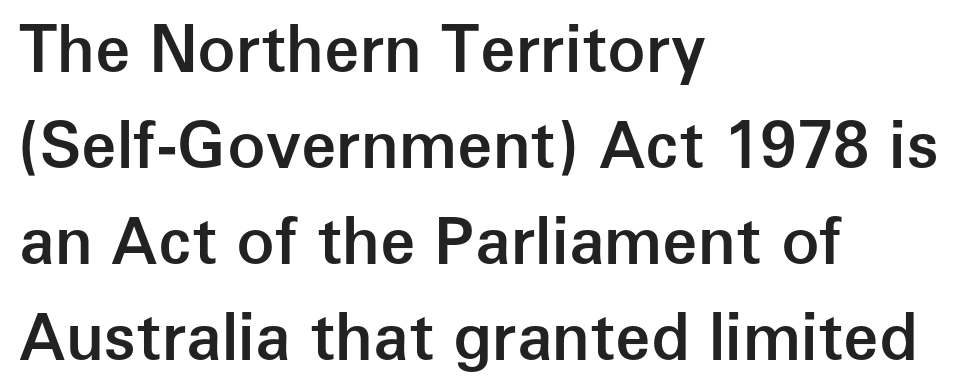
Spacing verdict: proportional, widths tailored to each character. The letters are semibold — heavier than regular but short of a full bold. Caption: standard tracking, unaltered. Does the lettering tilt? It doesn't — this is upright.
